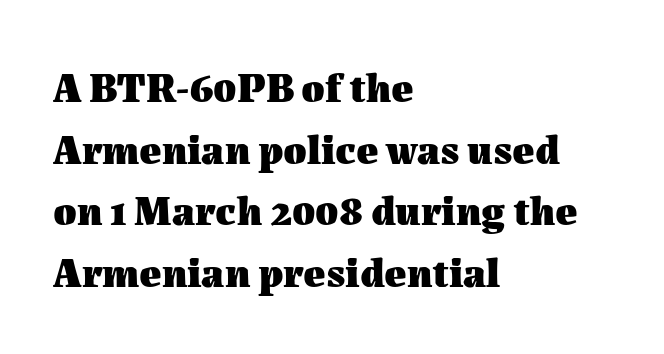
The image shows 42 px heavy type, upright; set left-aligned, normal line spacing (1.47x), normal letter spacing, not underlined; medium stroke contrast and a medium x-height.
